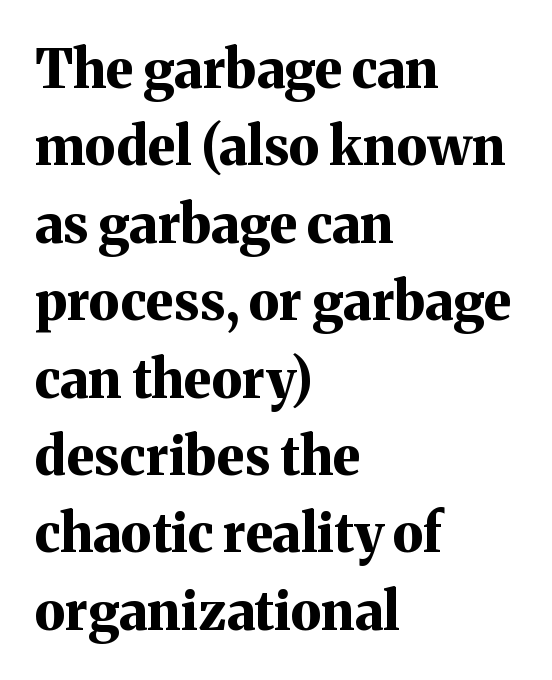
Q: Is the text bold? A: Yes.
Q: Is the text italic (slanted)? A: No, it is upright.
Q: Is the typeface a serif or a sans-serif typeface? A: Serif.
Q: Is the text underlined? A: No.
Q: How is the paragraph aligned? A: Left-aligned.
Q: Is the spacing between letters normal or unusually wide? A: Normal.
Q: Is the spacing between lines tight, normal or loose? A: Normal.
Q: Width (condensed, normal, or wide)? A: Normal.
Q: Stroke contrast? A: Medium.
Q: x-height? A: Medium.
Q: Monospaced? A: No.
